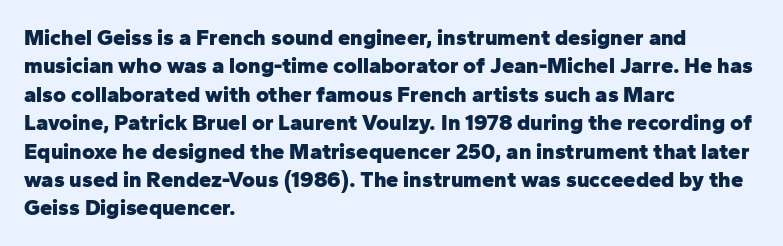
The image shows 22 px bold type, upright; set left-aligned, normal line spacing (1.29x), normal letter spacing, not underlined.
